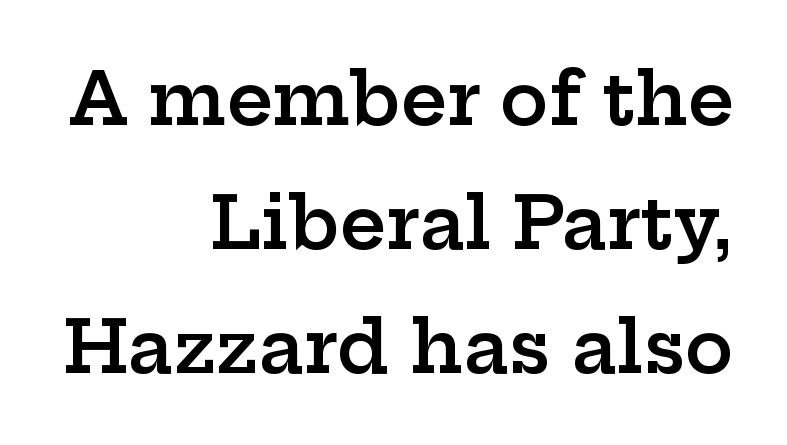
{"serif": "yes", "italic": "no", "bold": "semi", "weight": "semibold", "width": "wide", "stroke_contrast": "low", "x_height": "medium", "monospaced": "no", "underline": "no", "align": "right", "line_spacing_ratio": 1.72, "letter_spacing": "normal", "letter_spacing_em": 0.0, "glyph_px": 72}
